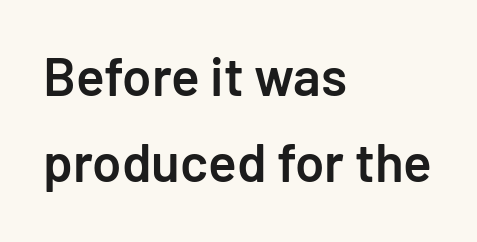
The image shows 53 px semibold sans-serif type, upright; set left-aligned, normal line spacing (1.63x), normal letter spacing, not underlined; low stroke contrast and a medium x-height.
